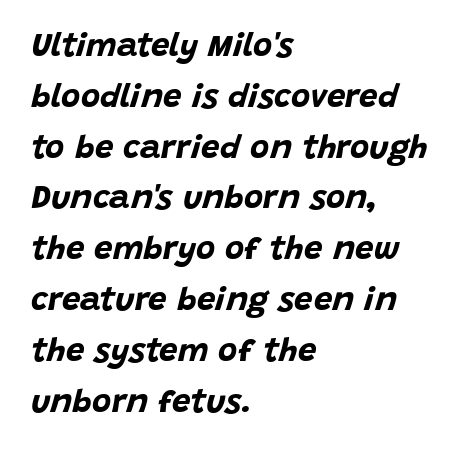
The leading is moderate, giving the passage an even texture. Note the varied advance widths — an 'i' is clearly narrower than an 'm'. Words float on clear page, feet unadorned. Set as a true bold cut, around the 700 mark. Each line starts at the same left margin while the right side varies. A typesetter would mark this as italic.
